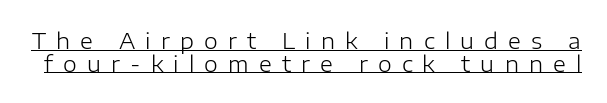
{"italic": "no", "bold": "no", "underline": "yes", "line_spacing": "tight", "line_spacing_ratio": 1.03, "letter_spacing": "wide", "letter_spacing_em": 0.46, "glyph_px": 22}
